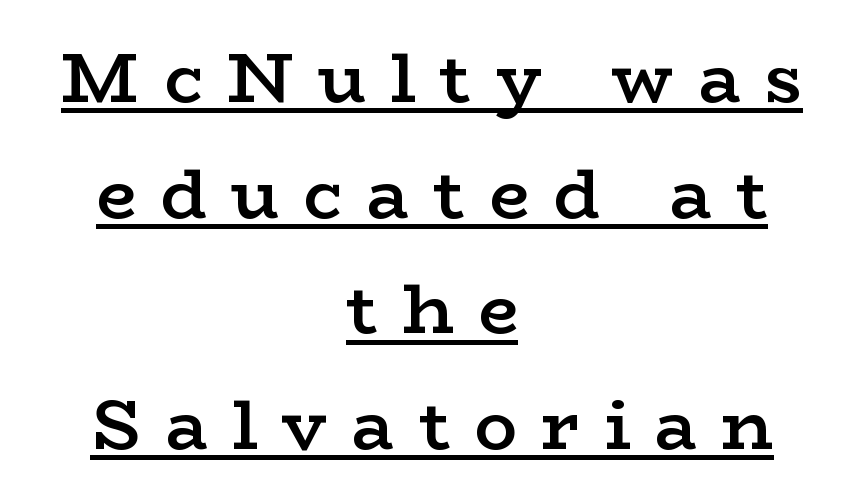
{"serif": "yes", "italic": "no", "bold": "semi", "weight": "semibold", "width": "wide", "stroke_contrast": "low", "x_height": "medium", "monospaced": "no", "underline": "yes", "align": "center", "line_spacing": "normal", "line_spacing_ratio": 1.63, "letter_spacing": "wide", "letter_spacing_em": 0.34, "glyph_px": 71}
